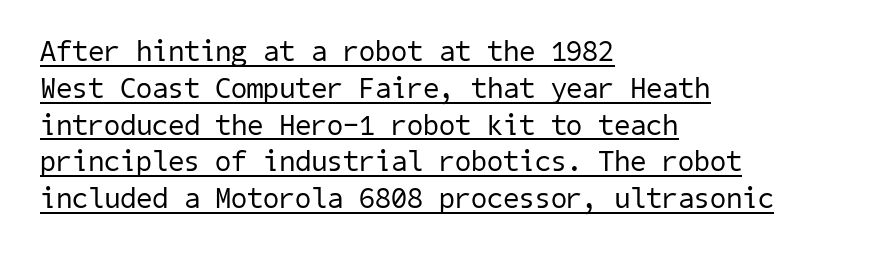
{"serif": "no", "bold": "no", "weight": "regular", "width": "normal", "stroke_contrast": "low", "x_height": "medium", "underline": "yes", "align": "left", "line_spacing": "normal", "line_spacing_ratio": 1.27, "letter_spacing": "normal", "letter_spacing_em": 0.0, "glyph_px": 29}
